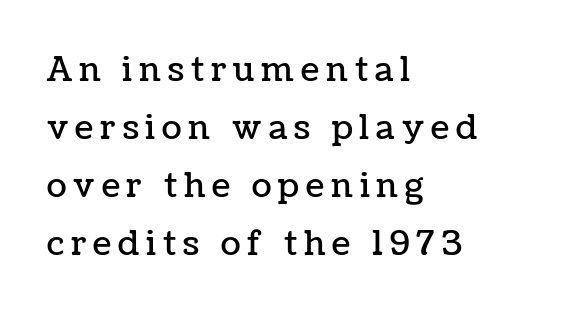
Characters remain perfectly vertical along every line. Is this a fixed-width face? No — the glyphs have proportional, varying widths. Bare-footed words on every line. Display-style spreading of the glyphs; the letterfit is very open. The paragraph shown leans on its left margin.
